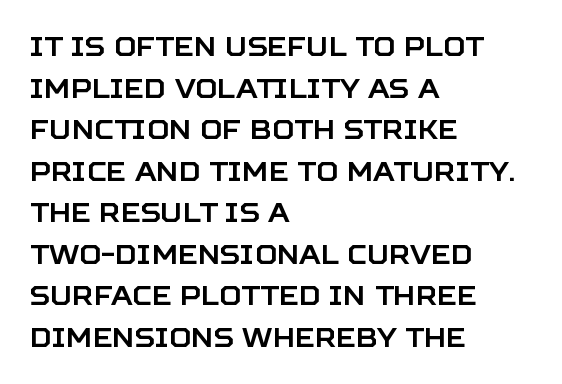
A typesetter would call this zero additional tracking. Line beginnings align vertically; line endings do not. The leading is moderate, giving the passage an even texture. No italicization has been applied; the sample stays upright. This rendering features lettering with no underline.
